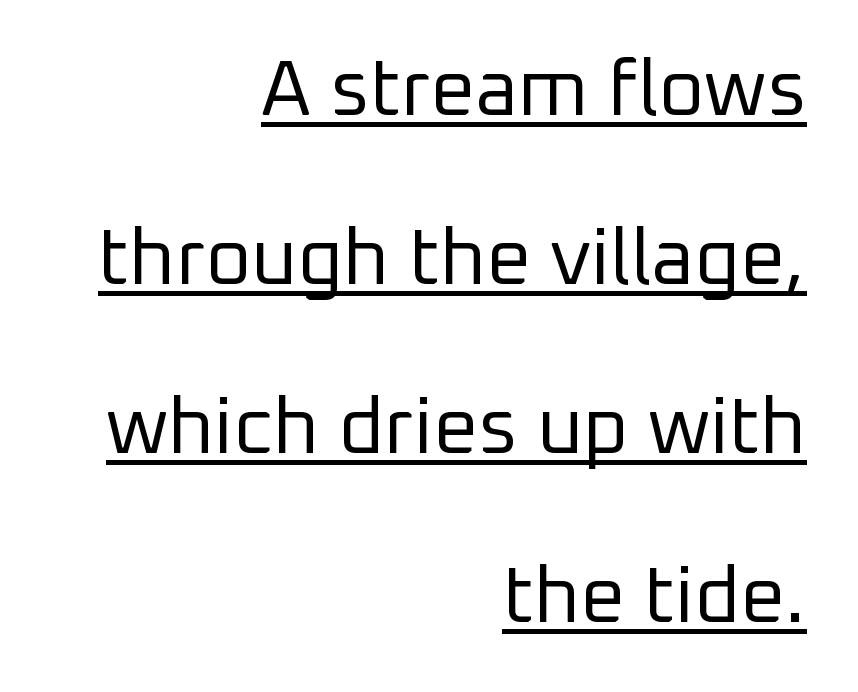
The image shows 79 px regular-weight sans-serif type, upright; set right-aligned, loose line spacing (2.14x), normal letter spacing, underlined; low stroke contrast and a medium x-height.
